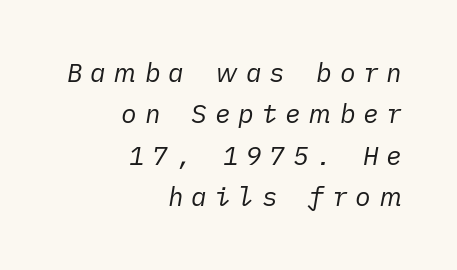
Q: Is the text bold? A: No.
Q: Is the text italic (slanted)? A: Yes, it leans right by about 10 degrees.
Q: Is the text underlined? A: No.
Q: How is the paragraph aligned? A: Right-aligned.
Q: Is the spacing between letters normal or unusually wide? A: Unusually wide.
Q: Is the spacing between lines tight, normal or loose? A: Normal.
